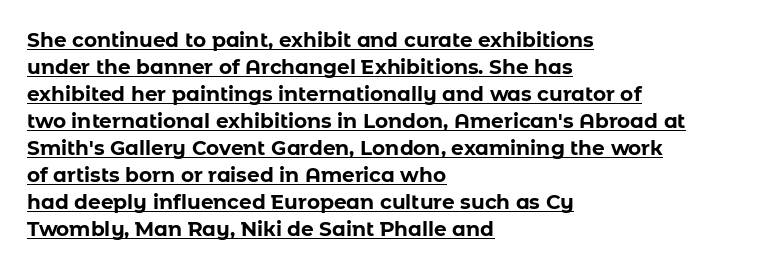
Visually the block forms a straight wall on the left and a jagged coastline on the right. This is the regular roman posture of the typeface. As a designer I'd log this as weight 700, bold. Honestly, the row spacing looks completely unremarkable.
